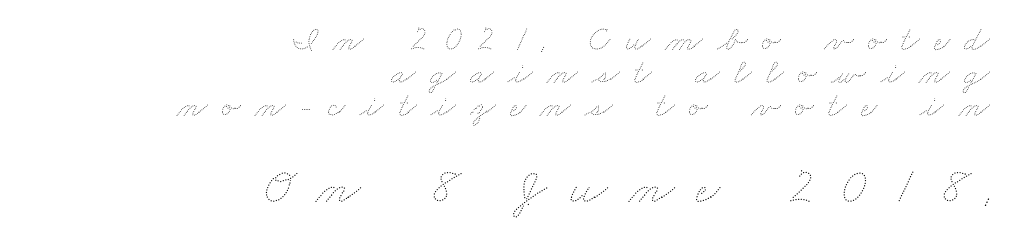
{"bold": "no", "weight": "thin", "width": "wide", "stroke_contrast": "medium", "x_height": "small", "monospaced": "no", "underline": "no", "align": "right", "line_spacing": "tight", "line_spacing_ratio": 0.95, "letter_spacing": "wide", "letter_spacing_em": 0.42, "larger_block": "second", "size_ratio": 1.49, "glyph_px": 52}
